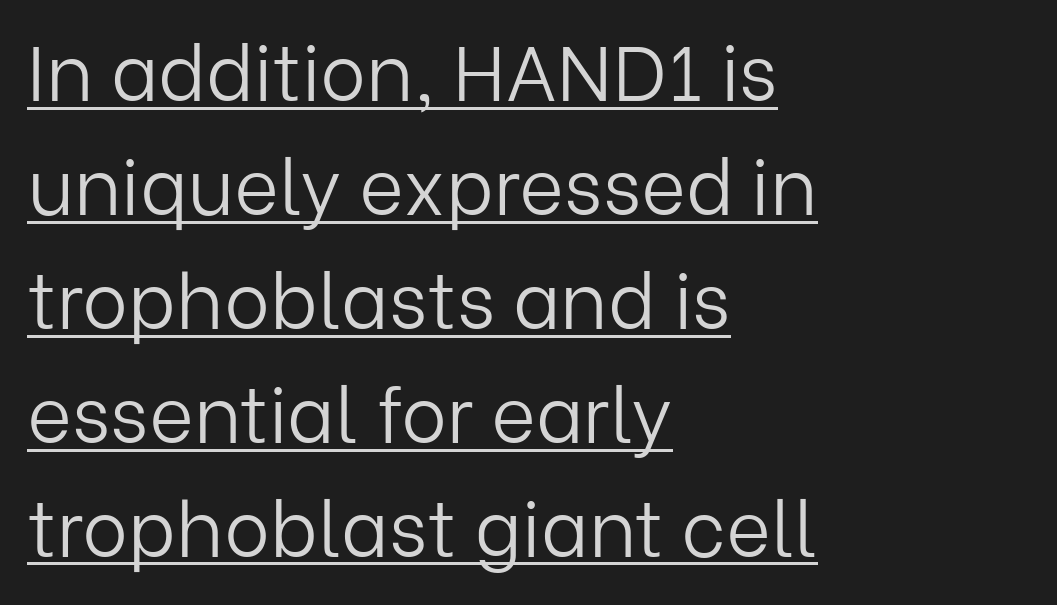
Looks like regular typesetting: each glyph gets only the width it needs. The designer went with a sans here, leaving each stem footless. This reads as an unemphasized weight, regular at the heaviest. The rendering keeps characters at their native spacing. The typography opts for an upright posture over an oblique one. The paragraph has a hard left edge and a soft right edge.
